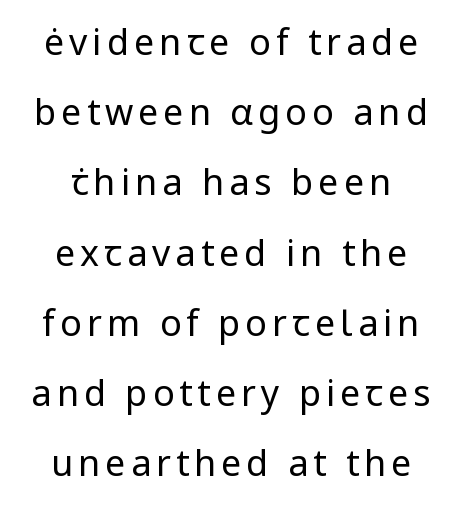
{"serif": "no", "italic": "no", "bold": "no", "weight": "regular", "width": "normal", "stroke_contrast": "low", "x_height": "medium", "monospaced": "no", "underline": "no", "align": "center", "line_spacing": "loose", "line_spacing_ratio": 1.95, "glyph_px": 36}
